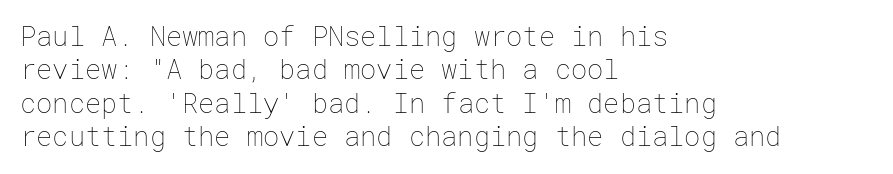
No letter is thick-stroked: the sample isn't bold. This rendering leaves character spacing at its baseline value. A bare baseline throughout the passage. Line beginnings align vertically; line endings do not. This sample uses an upright cut, with every glyph sitting square on the baseline.
